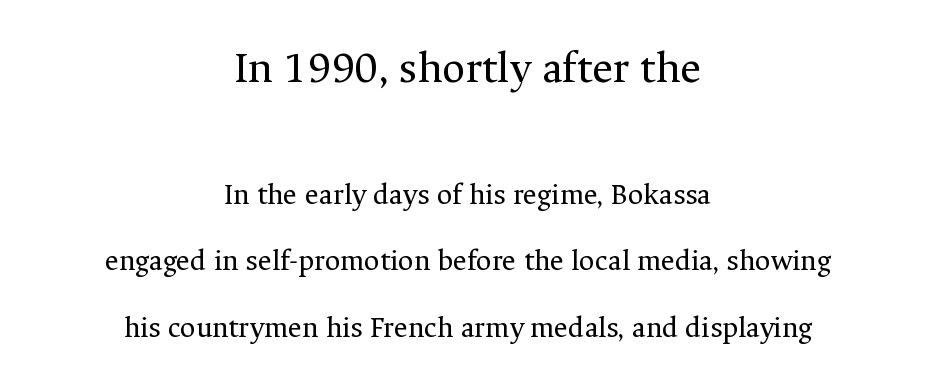
Posture: straight, roman, zero tilt. There is no visible air inserted between adjacent glyphs. Which chunk is bigger? The first one — the top block dwarfs the bottom. Leading is clearly above the norm, producing a sparse column. Old-style or modern, the face here clearly has serifs.
